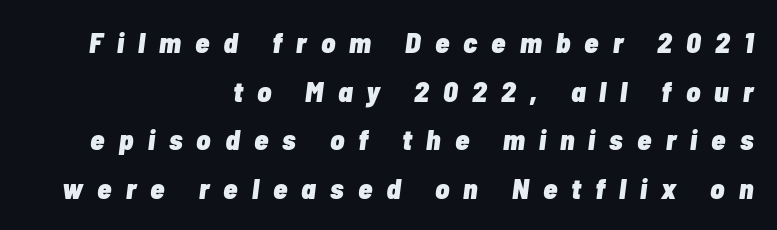
The image shows 29 px heavy, condensed type, italic (leaning right); set right-aligned, normal line spacing (1.68x), unusually wide letter spacing (+0.49 em), not underlined; low stroke contrast and a medium x-height.
